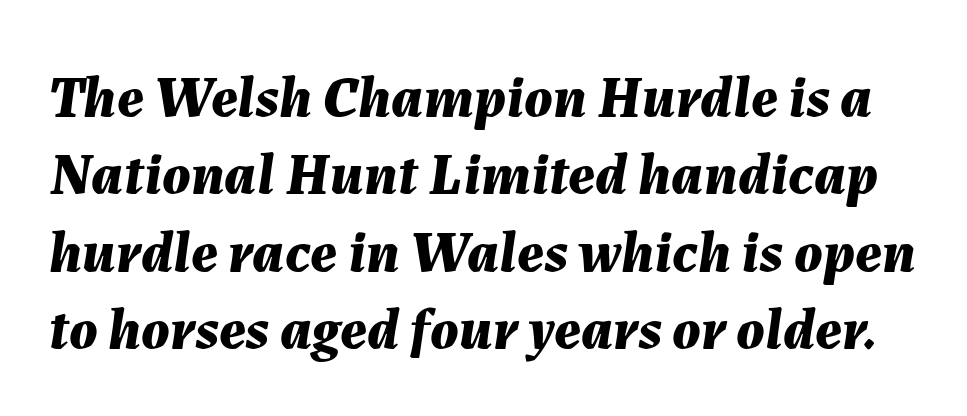
The image shows 59 px bold type, italic (leaning right); set normal line spacing (1.31x), normal letter spacing, not underlined; medium stroke contrast and a medium x-height.
